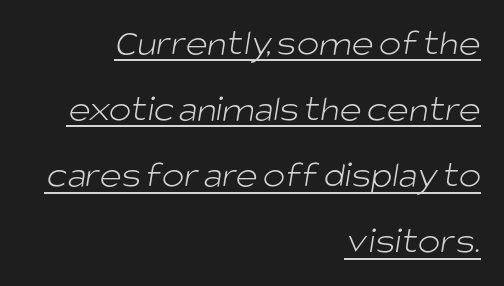
{"serif": "no", "bold": "no", "weight": "light", "width": "normal", "stroke_contrast": "low", "x_height": "large", "monospaced": "no", "underline": "yes", "align": "right", "line_spacing_ratio": 1.74, "letter_spacing": "normal", "letter_spacing_em": 0.0, "glyph_px": 38}
